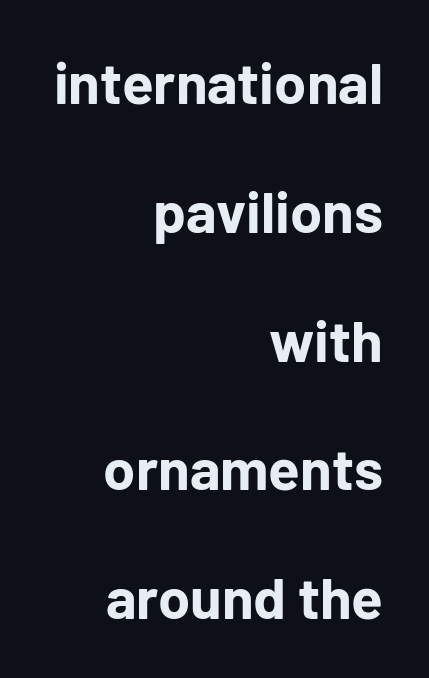
{"serif": "no", "italic": "no", "bold": "yes", "weight": "bold", "width": "normal", "stroke_contrast": "low", "x_height": "medium", "monospaced": "no", "underline": "no", "align": "right", "line_spacing": "loose", "line_spacing_ratio": 2.22, "letter_spacing": "normal", "letter_spacing_em": 0.0, "glyph_px": 58}
